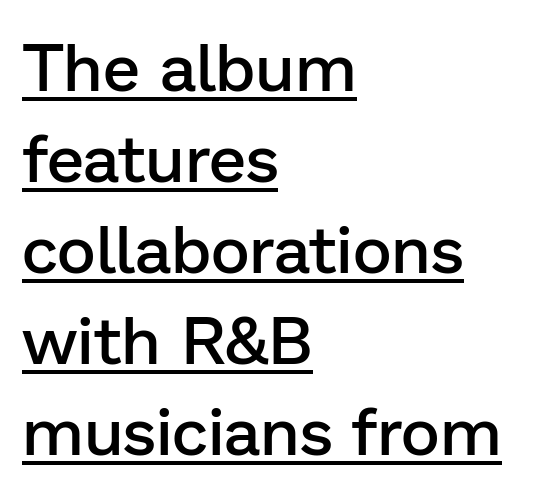
The image shows 67 px semibold sans-serif type, upright; set left-aligned, normal line spacing (1.36x), normal letter spacing, underlined; low stroke contrast and a medium x-height.
